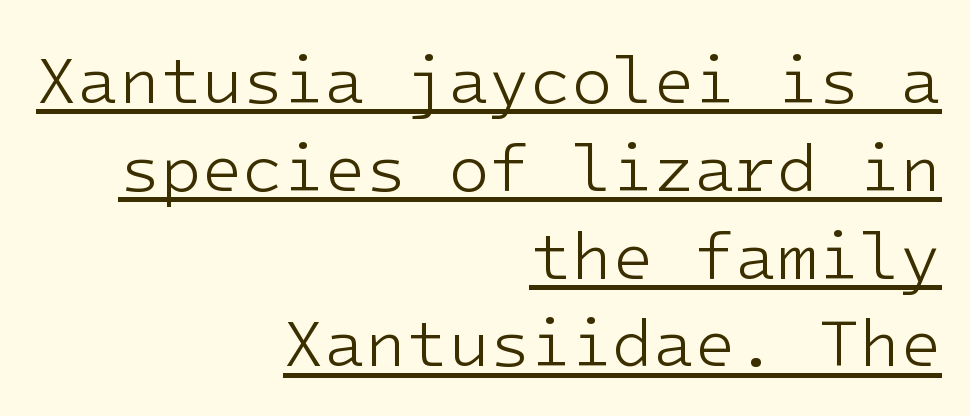
These lines sit exactly where default settings would place them. The paragraph has a hard right edge and a soft left edge. Characters remain perfectly vertical along every line. Weight class: somewhere from thin through regular.
